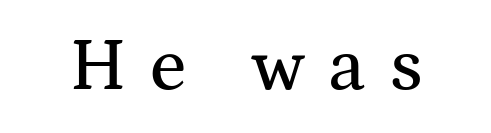
A typesetter would mark this as roman, not italic. The letters advance in unequal steps, a hallmark of proportional type. The line texture is sparse and dotted thanks to wide tracking. The space beneath each line is pristine and unruled. This is serif lettering, the kind often seen in printed books.
